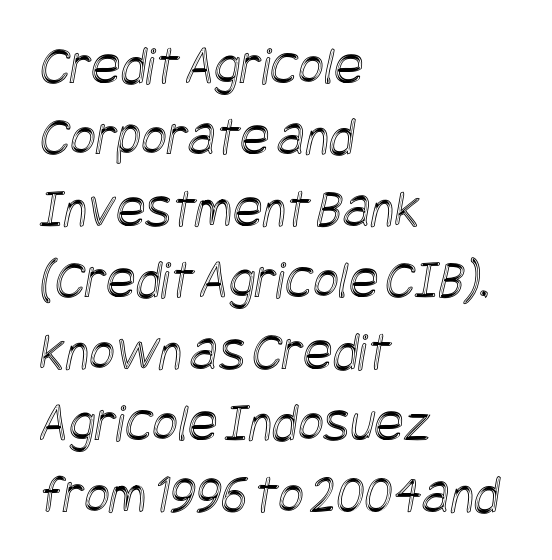
Q: Is the text underlined? A: No.
Q: How is the paragraph aligned? A: Left-aligned.
Q: Is the spacing between letters normal or unusually wide? A: Normal.
Q: Is the spacing between lines tight, normal or loose? A: Normal.
Q: Width (condensed, normal, or wide)? A: Condensed.
Q: x-height? A: Large.
